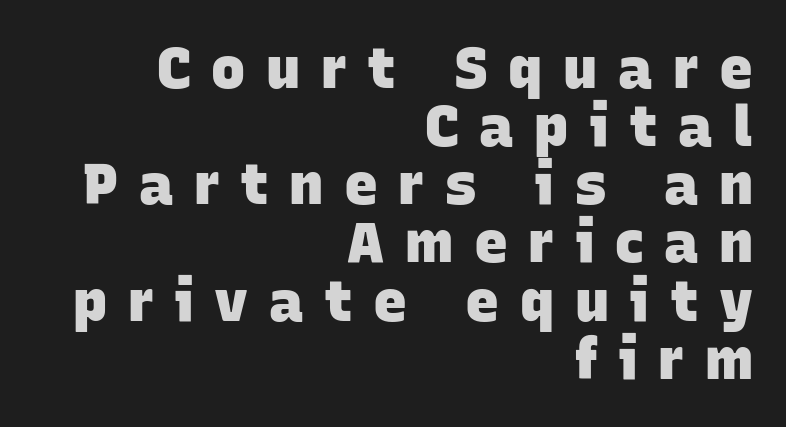
{"serif": "no", "bold": "yes", "weight": "heavy", "width": "normal", "stroke_contrast": "low", "x_height": "large", "monospaced": "no", "underline": "no", "align": "right", "line_spacing": "tight", "line_spacing_ratio": 1.02, "letter_spacing": "wide", "letter_spacing_em": 0.36, "glyph_px": 57}
